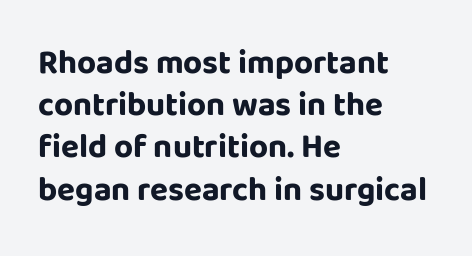
{"serif": "no", "italic": "no", "bold": "yes", "weight": "bold", "width": "normal", "stroke_contrast": "low", "x_height": "large", "monospaced": "no", "underline": "no", "align": "left", "line_spacing": "normal", "line_spacing_ratio": 1.28, "letter_spacing": "normal", "letter_spacing_em": 0.0, "glyph_px": 33}
